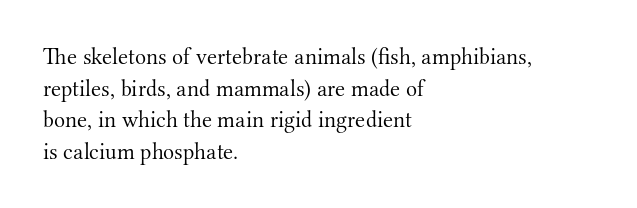
The image shows 23 px text type, upright; set left-aligned, normal line spacing (1.37x), normal letter spacing, not underlined.
